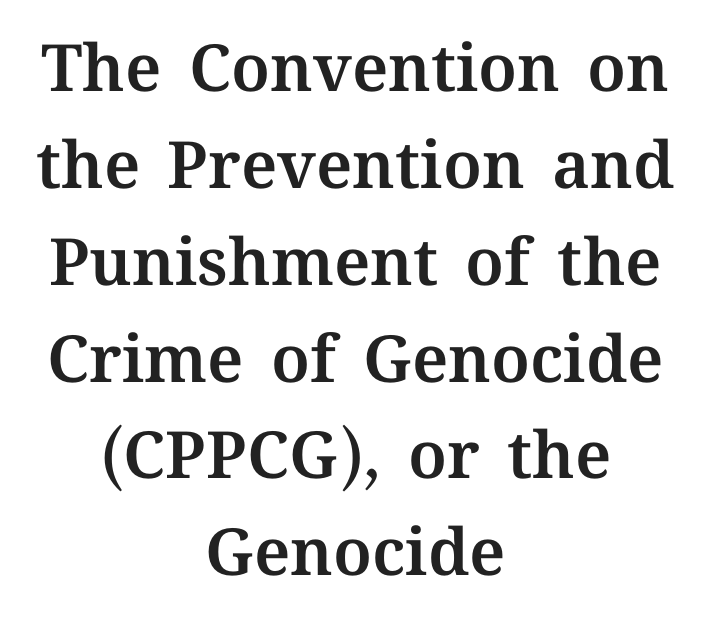
Caption: standard tracking, unaltered. This sample keeps an unexceptional amount of space between lines. Do the characters align in a grid? No, the font is proportional. Quick note: underline off.
